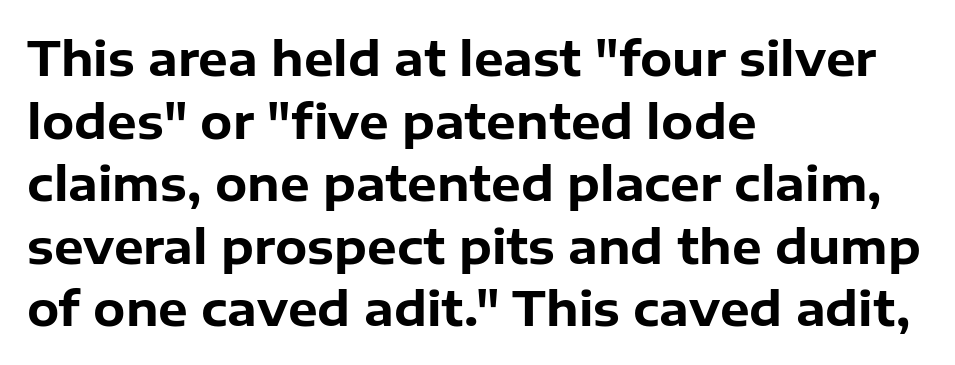
{"serif": "no", "italic": "no", "bold": "yes", "weight": "bold", "width": "normal", "stroke_contrast": "low", "x_height": "medium", "monospaced": "no", "underline": "no", "align": "left", "line_spacing": "normal", "line_spacing_ratio": 1.33, "letter_spacing": "normal", "letter_spacing_em": 0.0, "glyph_px": 47}
